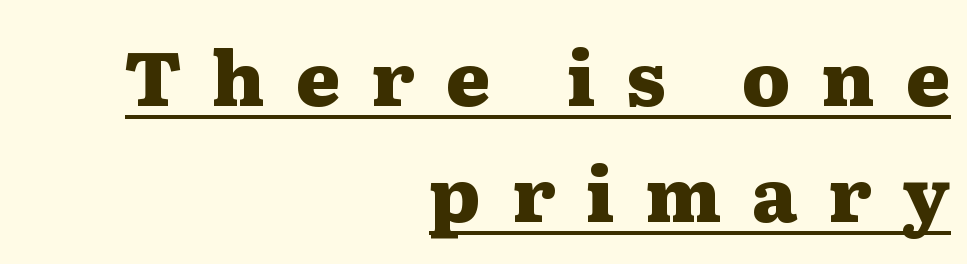
{"serif": "yes", "italic": "no", "bold": "yes", "weight": "heavy", "width": "wide", "stroke_contrast": "medium", "x_height": "medium", "monospaced": "no", "underline": "yes", "align": "right", "line_spacing": "normal", "line_spacing_ratio": 1.55, "letter_spacing": "wide", "letter_spacing_em": 0.41, "glyph_px": 75}
